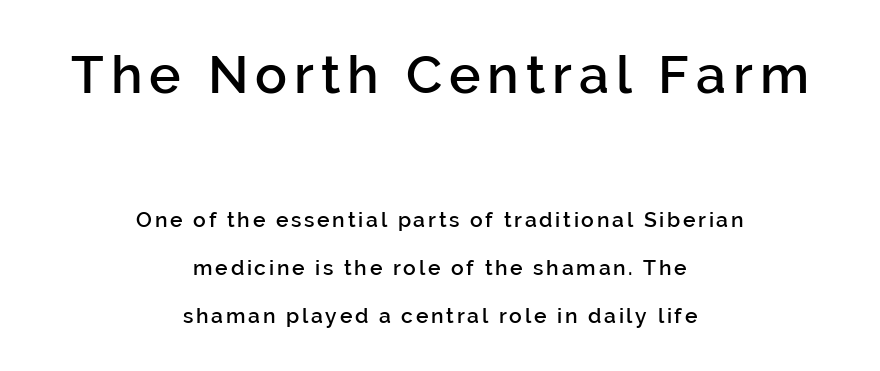
The image shows 53 px semibold sans-serif type, upright; set centered, loose line spacing (2.29x), not underlined; the first (top) block is 2.52x larger; low stroke contrast and a medium x-height.
